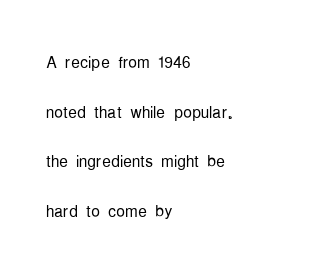
{"italic": "no", "bold": "no", "underline": "no", "align": "left", "line_spacing": "loose", "line_spacing_ratio": 2.26, "letter_spacing": "normal", "letter_spacing_em": 0.0, "glyph_px": 22}
